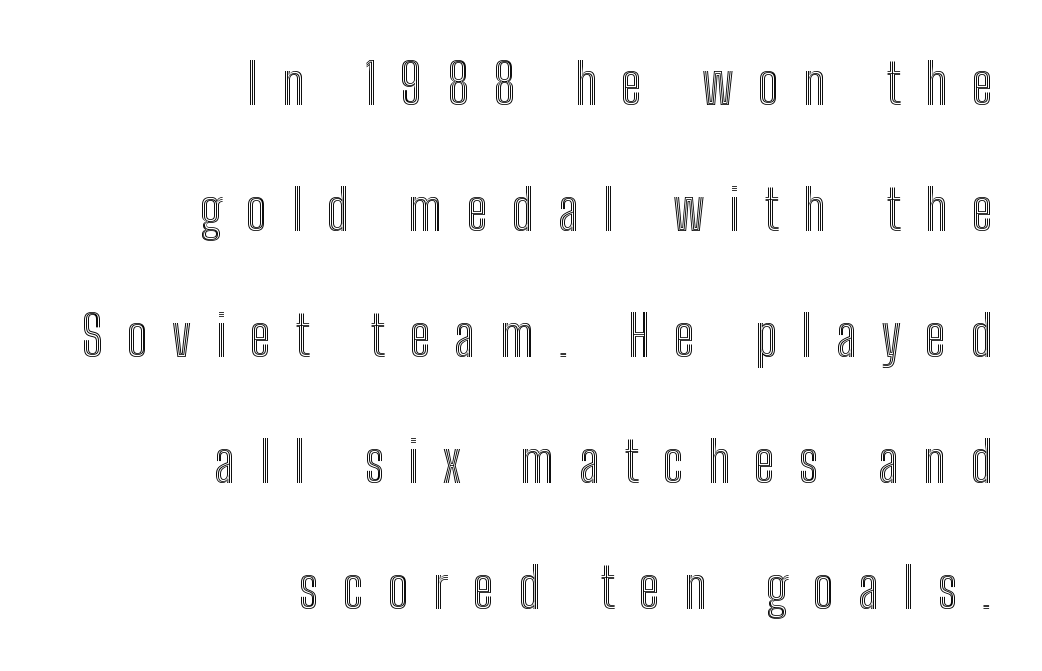
The image shows 55 px condensed type, upright; set right-aligned, loose line spacing (2.29x), unusually wide letter spacing (+0.44 em), not underlined; a medium x-height.
